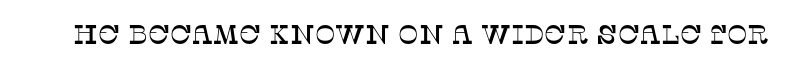
Q: Is the text italic (slanted)? A: No, it is upright.
Q: Is the text underlined? A: No.
Q: Is the spacing between letters normal or unusually wide? A: Normal.
